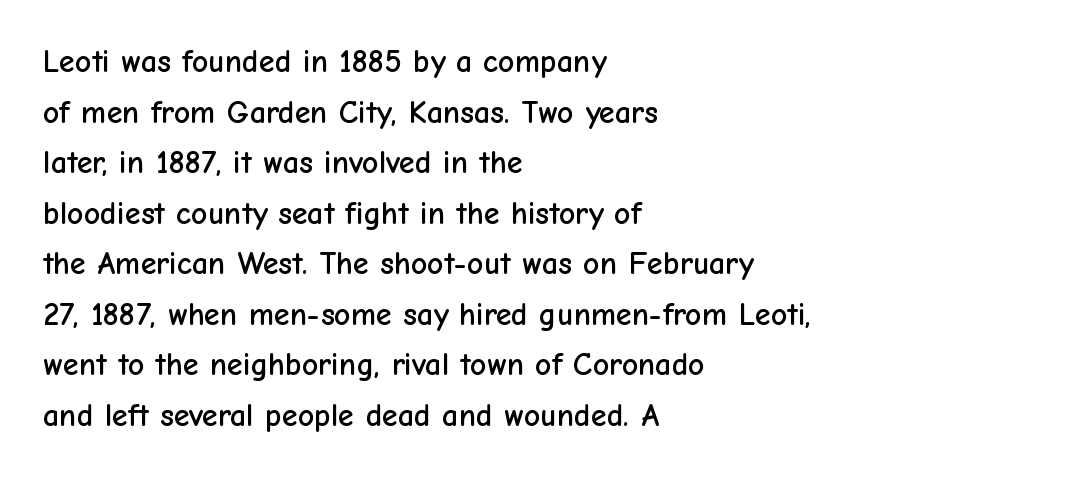
The image shows 32 px sans-serif type, upright; set left-aligned, normal line spacing (1.58x), normal letter spacing, not underlined; low stroke contrast and a medium x-height.
